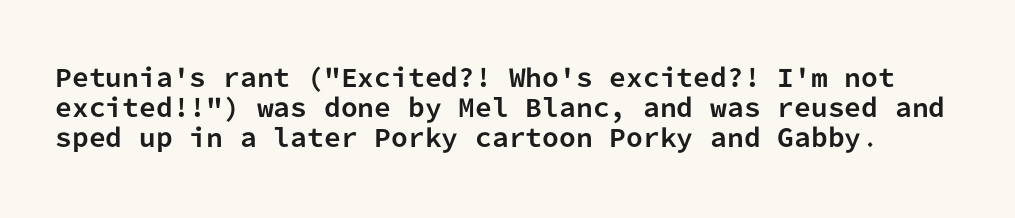
The image shows 24 px bold type, upright; set line spacing 1.24x, normal letter spacing, not underlined.
